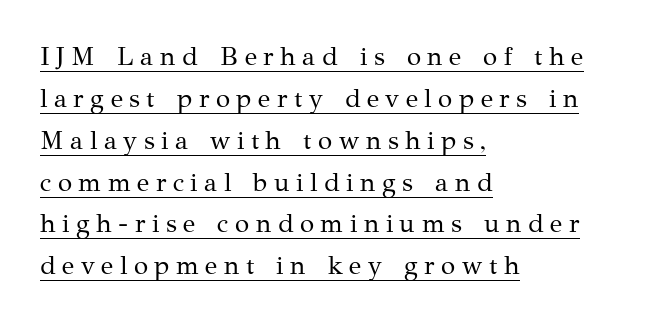
Q: Is the text bold? A: No.
Q: Is the text italic (slanted)? A: No, it is upright.
Q: Is the text underlined? A: Yes.
Q: How is the paragraph aligned? A: Left-aligned.
Q: Is the spacing between letters normal or unusually wide? A: Unusually wide.
Q: Is the spacing between lines tight, normal or loose? A: Normal.
